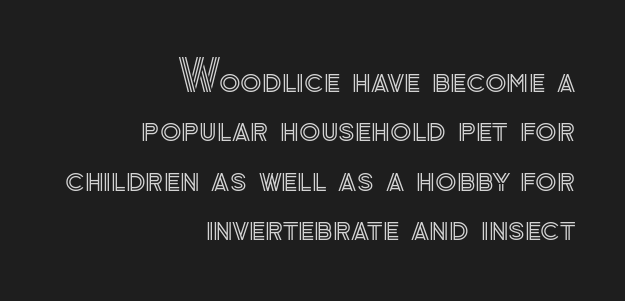
The image shows 44 px text type, upright; set right-aligned, tight line spacing (1.12x), normal letter spacing, not underlined; a small x-height.
